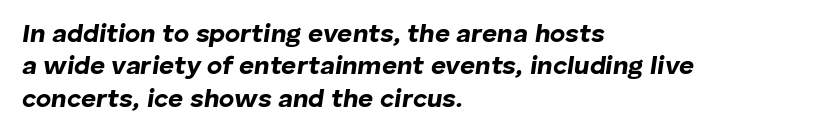
{"italic": "yes", "lean": "right", "slant_degrees": 8, "bold": "yes", "underline": "no", "align": "left", "line_spacing": "normal", "line_spacing_ratio": 1.25, "letter_spacing": "normal", "letter_spacing_em": 0.0, "glyph_px": 26}
